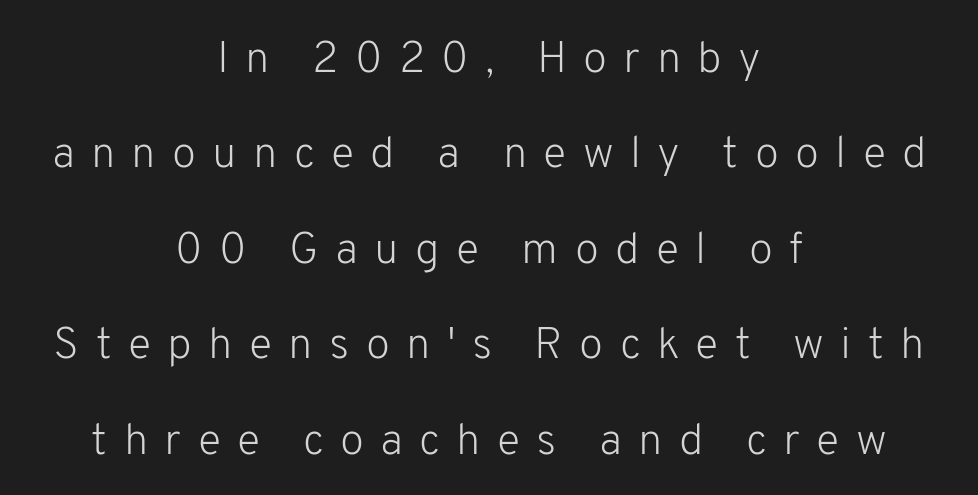
The line texture is sparse and dotted thanks to wide tracking. Line starts and ends both wander, symmetrically. The font is comparable to plain body text, perhaps lighter. You can tell it's not italic because the verticals are truly vertical.
